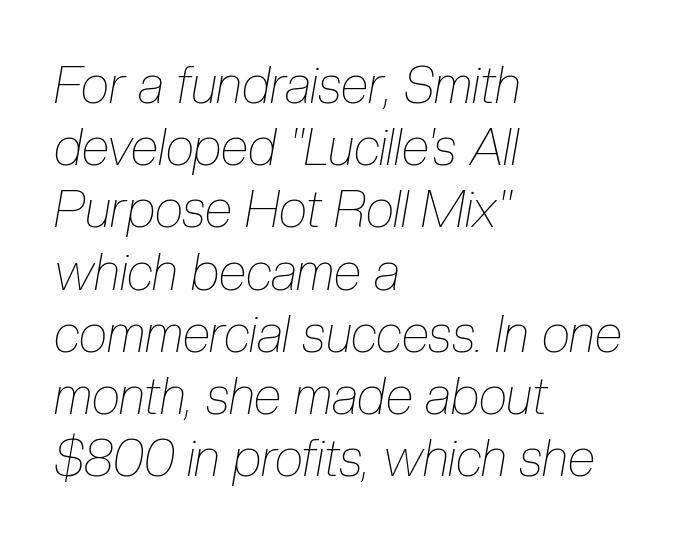
The image shows 51 px thin, condensed type, italic (leaning right); set left-aligned, line spacing 1.22x, normal letter spacing, not underlined; low stroke contrast and a medium x-height.
